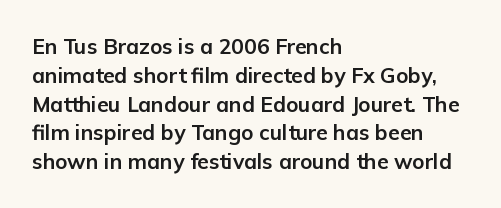
Leftover space on each line is placed entirely after the last word. The baseline area is clear. Tracking value appears to be zero — textbook default spacing. Is the type bold? Yes — the strokes are clearly thick and heavy.
